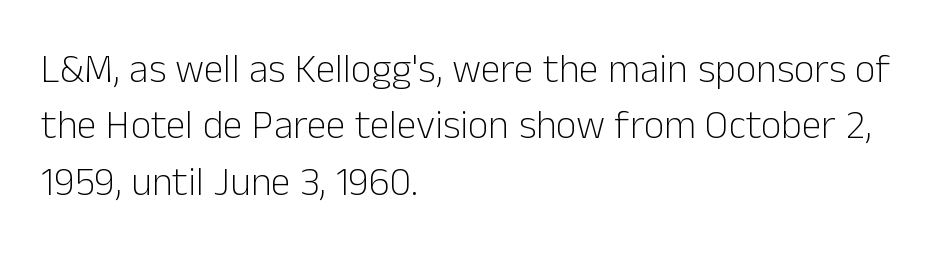
{"serif": "no", "italic": "no", "bold": "no", "weight": "light", "width": "normal", "stroke_contrast": "low", "x_height": "medium", "monospaced": "no", "underline": "no", "align": "left", "line_spacing": "normal", "line_spacing_ratio": 1.41, "letter_spacing": "normal", "letter_spacing_em": 0.0, "glyph_px": 40}
